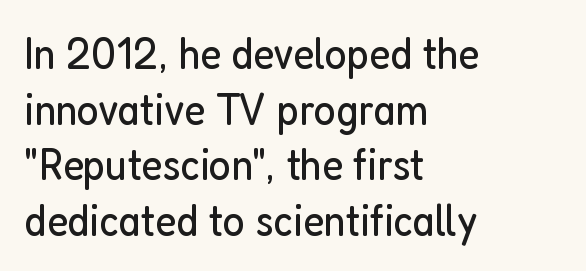
The compositor pushed each line to the left boundary. The type is set solid horizontally, with unmodified tracking. A typesetter would mark this as roman, not italic. Weight: not bold — regular or lighter. What kind of face is this? One without serifs — a sans. The space directly below the letters is spotless.
